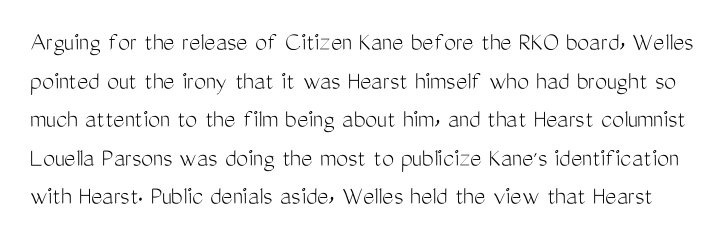
{"italic": "no", "bold": "no", "underline": "no", "line_spacing": "normal", "line_spacing_ratio": 1.43, "letter_spacing": "normal", "letter_spacing_em": 0.0, "glyph_px": 27}
